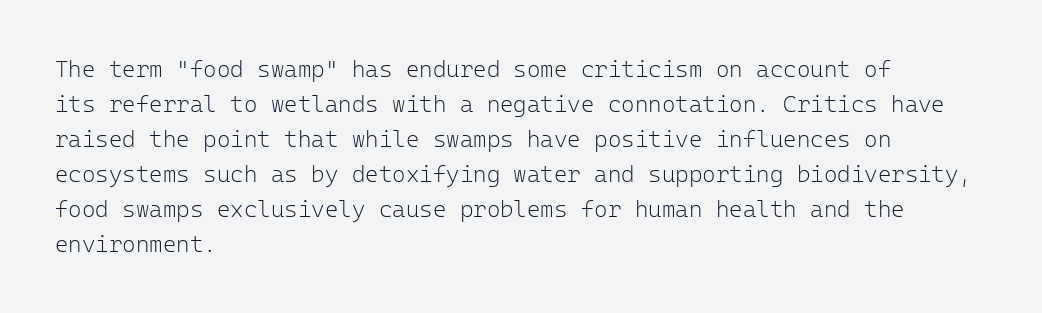
Weight: not bold — regular or lighter. The typesetter chose a ragged-right arrangement here. Each new line begins a customary step beneath the previous one. You could call the tracking neutral — neither tight nor loose. Only glyphs here, with clear space below each row. You can tell it's not italic because the verticals are truly vertical.
